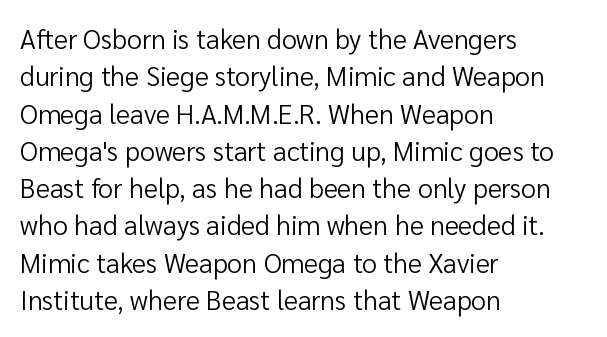
Interline gaps are of average width in this sample. Inter-character spacing is left at the font's built-in metrics. If you drew a line through each stem, it would be perfectly vertical. Words float on clear page, feet unadorned. Each line starts at the same left margin while the right side varies.
